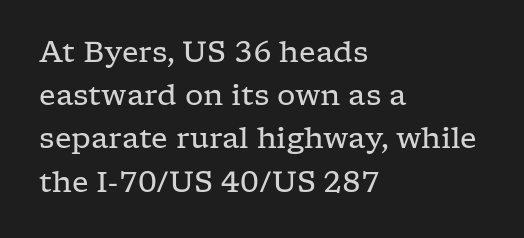
Q: Is the text bold? A: No.
Q: Is the text italic (slanted)? A: No, it is upright.
Q: Is the typeface a serif or a sans-serif typeface? A: Serif.
Q: Is the text underlined? A: No.
Q: How is the paragraph aligned? A: Left-aligned.
Q: Is the spacing between letters normal or unusually wide? A: Normal.
Q: Is the spacing between lines tight, normal or loose? A: Normal.
Q: Width (condensed, normal, or wide)? A: Wide.
Q: Stroke contrast? A: Low.
Q: x-height? A: Medium.
Q: Monospaced? A: No.
